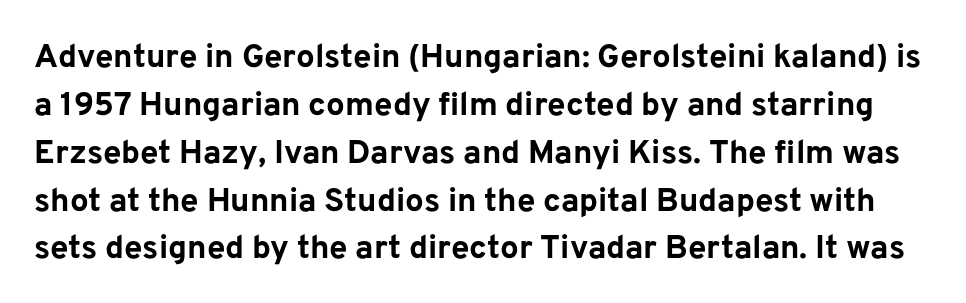
The image shows 33 px bold sans-serif type, upright; set normal line spacing (1.45x), normal letter spacing, not underlined; low stroke contrast and a medium x-height.
